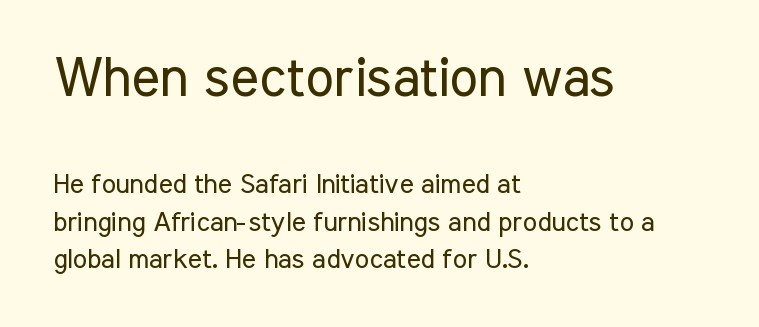
Q: Is the text bold? A: No.
Q: Is the text italic (slanted)? A: No, it is upright.
Q: Is the typeface a serif or a sans-serif typeface? A: Sans-serif.
Q: Is the text underlined? A: No.
Q: How is the paragraph aligned? A: Left-aligned.
Q: Is the spacing between letters normal or unusually wide? A: Normal.
Q: Is the spacing between lines tight, normal or loose? A: Normal.
Q: Which block of text is set in a larger size, the first (top) or the second (bottom)? A: The first (top) one.
Q: Width (condensed, normal, or wide)? A: Condensed.
Q: Stroke contrast? A: Low.
Q: x-height? A: Medium.
Q: Monospaced? A: No.
